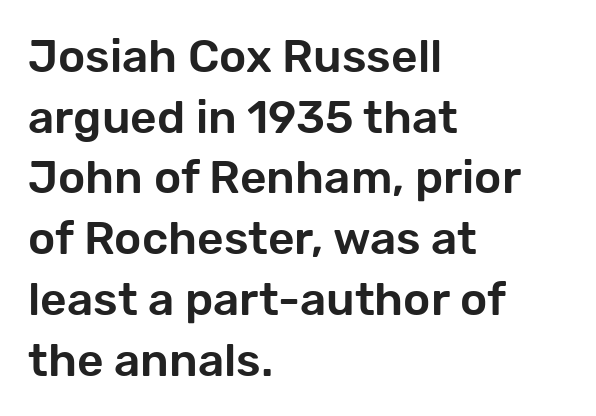
{"serif": "no", "italic": "no", "width": "normal", "stroke_contrast": "low", "x_height": "medium", "monospaced": "no", "underline": "no", "align": "left", "line_spacing": "normal", "line_spacing_ratio": 1.32, "letter_spacing": "normal", "letter_spacing_em": 0.0, "glyph_px": 46}
